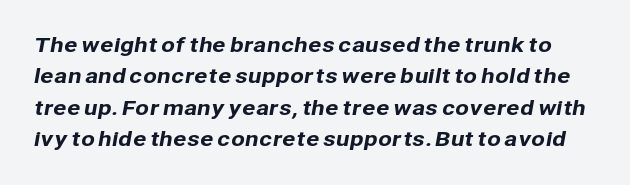
{"underline": "no", "line_spacing": "normal", "line_spacing_ratio": 1.57, "letter_spacing": "normal", "letter_spacing_em": 0.0, "glyph_px": 20}
